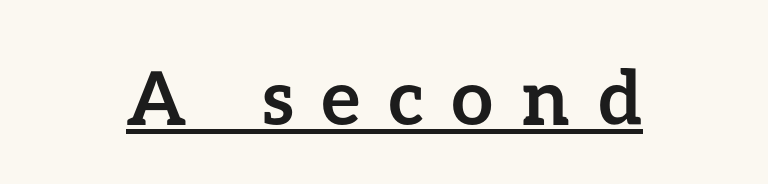
The rendering inserts visible extra space after every character. Character widths vary here, with narrow letters taking less room than wide ones. Nope, not italic — everything's standing straight. Set as a true bold cut, around the 700 mark.
